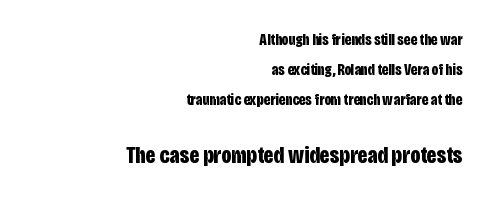
This is roman type, the default non-slanted kind. Chunky letters — that's bold for sure. This rendering features lettering with no underline. The line texture is even and compact thanks to regular tracking. The text block is weighted toward the right margin, trailing off unevenly leftward. Look at the glyph heights: the lower group is clearly the bigger setting.
